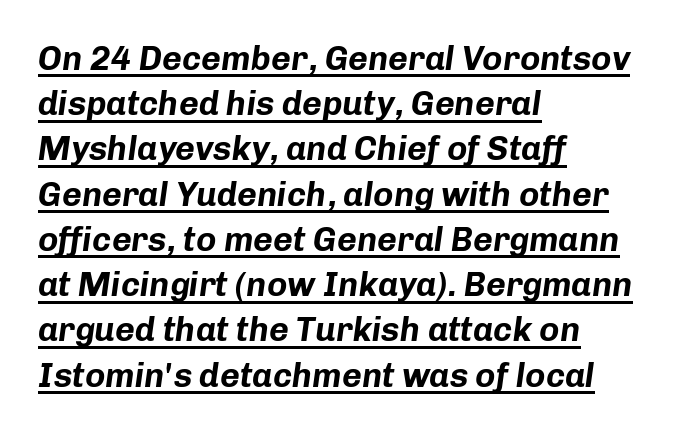
The image shows 34 px bold type, italic (leaning right); set left-aligned, normal line spacing (1.33x), normal letter spacing, underlined; low stroke contrast and a medium x-height.
